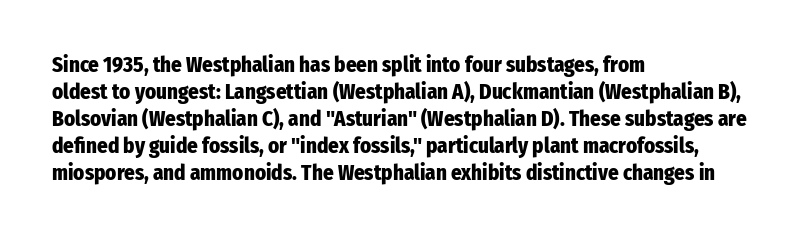
Q: Is the text bold? A: Yes.
Q: Is the text italic (slanted)? A: No, it is upright.
Q: Is the text underlined? A: No.
Q: How is the paragraph aligned? A: Left-aligned.
Q: Is the spacing between letters normal or unusually wide? A: Normal.
Q: Is the spacing between lines tight, normal or loose? A: Normal.
